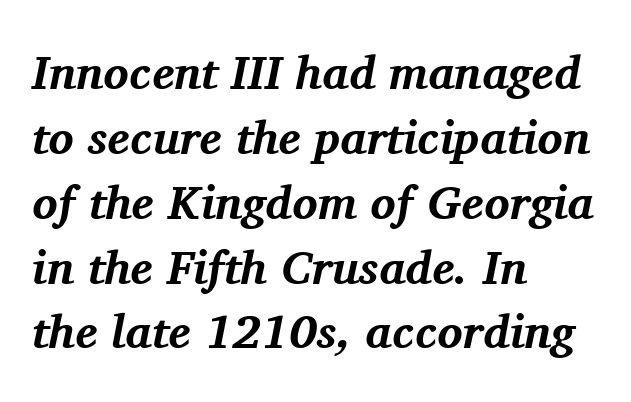
{"serif": "yes", "italic": "yes", "lean": "right", "slant_degrees": 11, "bold": "yes", "weight": "bold", "width": "normal", "stroke_contrast": "medium", "x_height": "medium", "monospaced": "no", "underline": "no", "align": "left", "line_spacing": "normal", "line_spacing_ratio": 1.38, "letter_spacing": "normal", "letter_spacing_em": 0.0, "glyph_px": 47}
